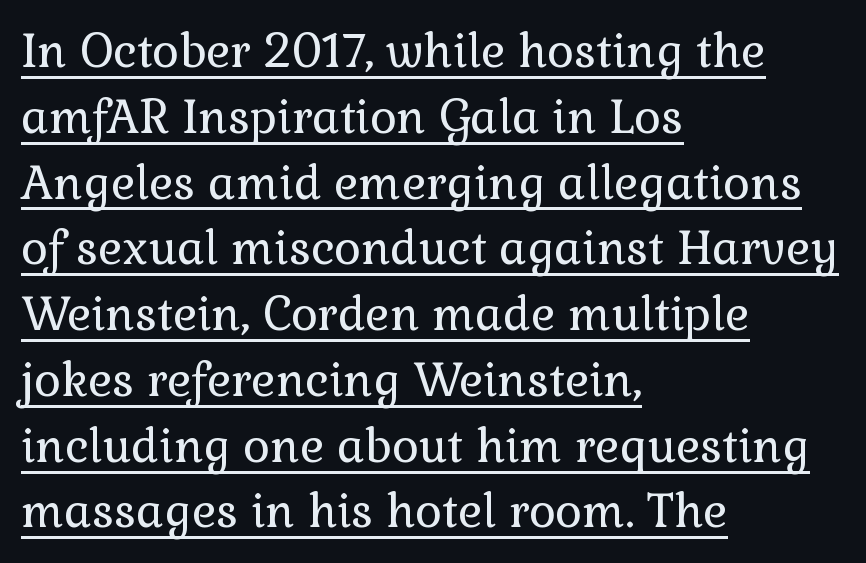
{"serif": "yes", "italic": "no", "bold": "no", "weight": "regular", "width": "normal", "x_height": "medium", "monospaced": "no", "underline": "yes", "align": "left", "line_spacing": "normal", "line_spacing_ratio": 1.43, "letter_spacing": "normal", "letter_spacing_em": 0.0, "glyph_px": 46}
